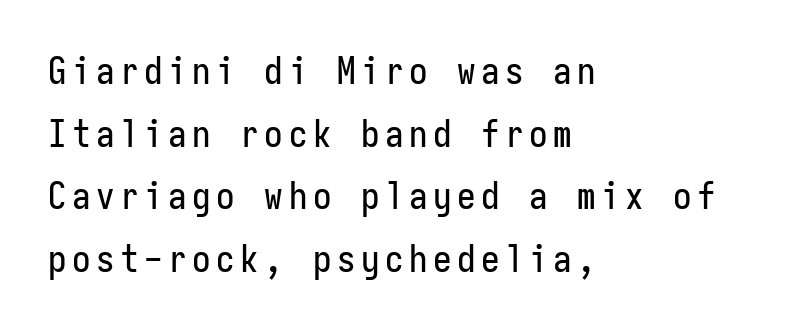
Q: Is the text italic (slanted)? A: No, it is upright.
Q: Is the typeface a serif or a sans-serif typeface? A: Sans-serif.
Q: Is the text underlined? A: No.
Q: How is the paragraph aligned? A: Left-aligned.
Q: Is the spacing between lines tight, normal or loose? A: Normal.
Q: Width (condensed, normal, or wide)? A: Condensed.
Q: Stroke contrast? A: Low.
Q: x-height? A: Medium.
Q: Monospaced? A: Yes.
